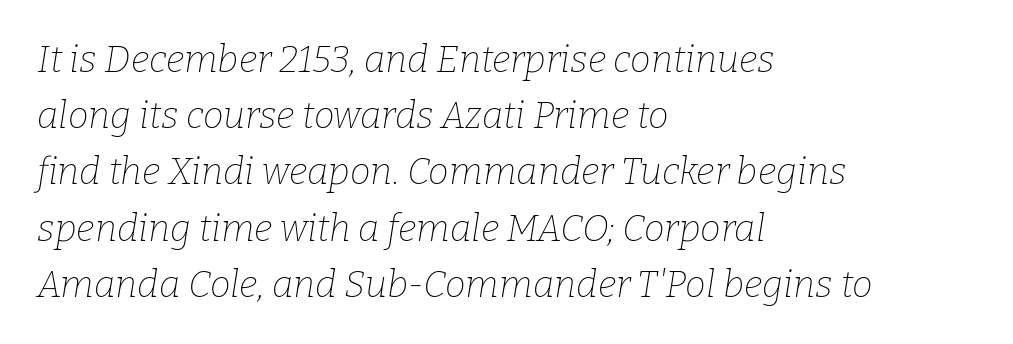
{"serif": "yes", "italic": "yes", "lean": "right", "slant_degrees": 9, "bold": "no", "weight": "thin", "width": "normal", "stroke_contrast": "low", "x_height": "medium", "monospaced": "no", "underline": "no", "align": "left", "line_spacing": "normal", "line_spacing_ratio": 1.52, "letter_spacing": "normal", "letter_spacing_em": 0.0, "glyph_px": 37}
